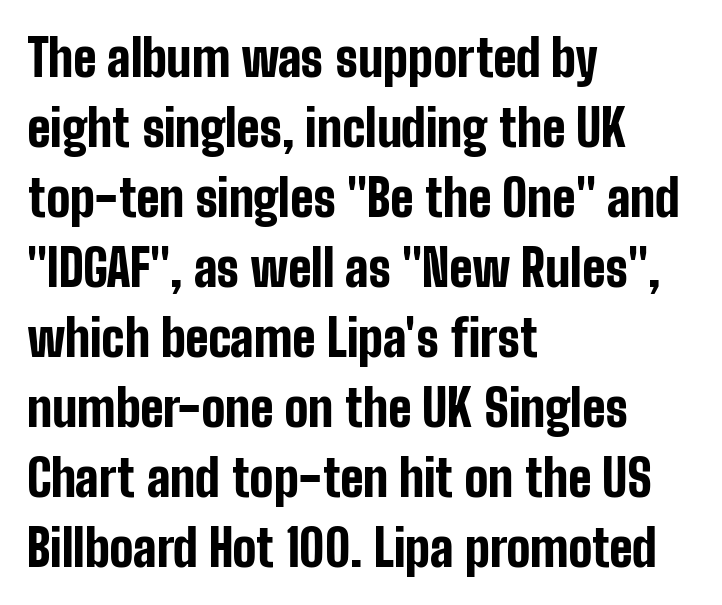
Letter spacing: default. If you drew a ruler down the left edge, every line would touch it. Underlining? Definitely not there. These lines are rendered in a variable-pitch font. In terms of leading, this rendering sits right in the middle.
